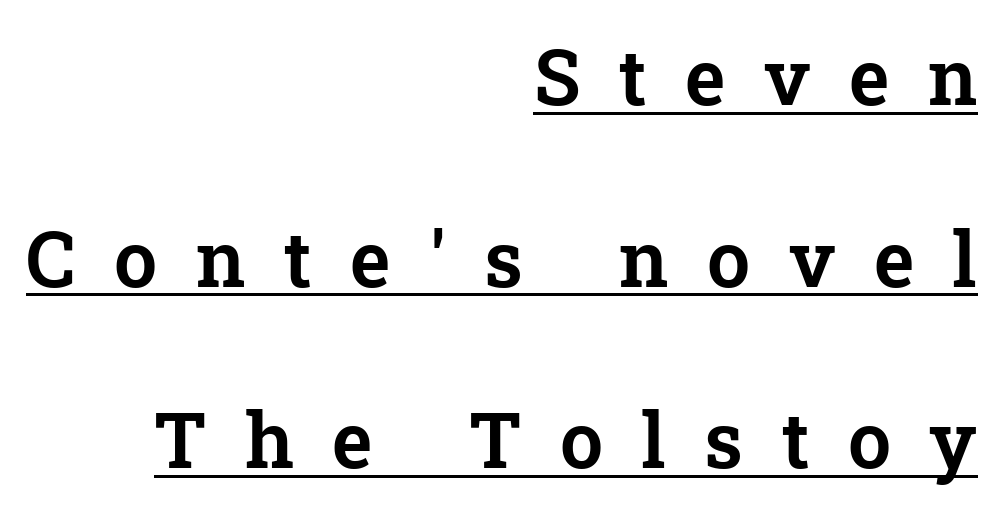
Are there feet on the stems? There are — it's a serif. One glance says open: line gaps are wider than usual. Spacing verdict: proportional, widths tailored to each character. Ordinary non-slanted type is in use. Underlining? Definitely there. The lines are quadded right.
